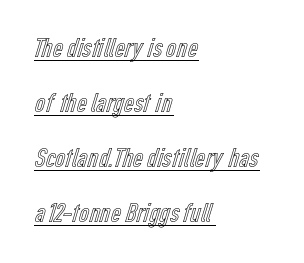
{"width": "condensed", "x_height": "medium", "monospaced": "no", "underline": "yes", "align": "left", "line_spacing": "loose", "line_spacing_ratio": 1.97, "letter_spacing": "normal", "letter_spacing_em": 0.0, "glyph_px": 28}
